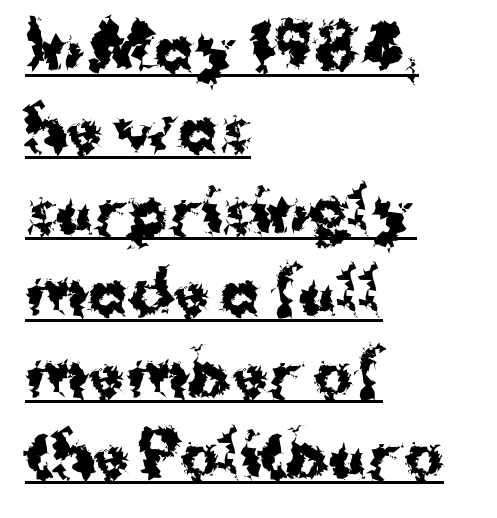
{"serif": "no", "italic": "no", "bold": "yes", "weight": "bold", "width": "normal", "stroke_contrast": "medium", "x_height": "medium", "monospaced": "no", "underline": "yes", "align": "left", "line_spacing": "normal", "line_spacing_ratio": 1.38, "letter_spacing": "normal", "letter_spacing_em": 0.0, "glyph_px": 59}
